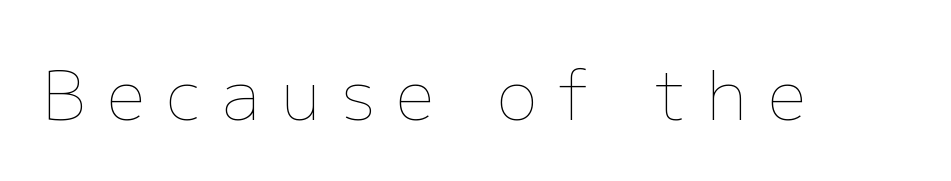
Ink coverage per letter is moderate at most. The letterforms stand isolated, each surrounded by extra space. Each letter keeps its own natural width here, so spacing adapts to shape. A bare baseline throughout the passage. Notice how the stems are strictly vertical — no italics here.
